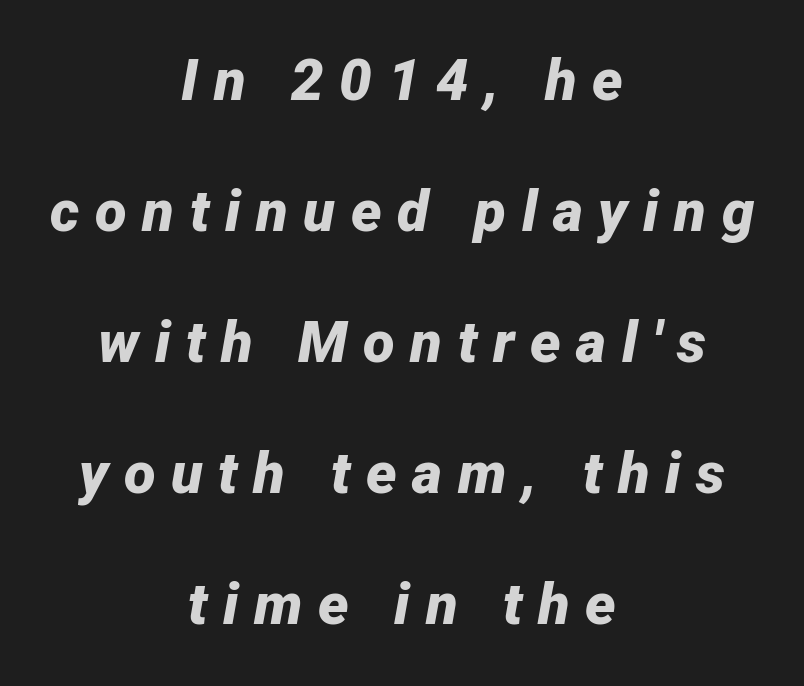
{"italic": "yes", "lean": "right", "slant_degrees": 12, "bold": "yes", "weight": "bold", "width": "normal", "stroke_contrast": "low", "x_height": "medium", "monospaced": "no", "underline": "no", "align": "center", "line_spacing": "loose", "line_spacing_ratio": 2.26, "letter_spacing": "wide", "letter_spacing_em": 0.27, "glyph_px": 58}
